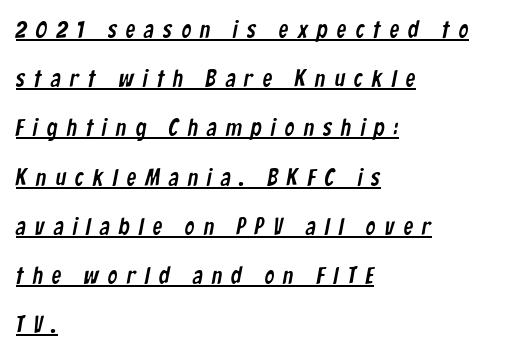
Q: Is the text underlined? A: Yes.
Q: How is the paragraph aligned? A: Left-aligned.
Q: Is the spacing between letters normal or unusually wide? A: Unusually wide.
Q: Is the spacing between lines tight, normal or loose? A: Loose.
